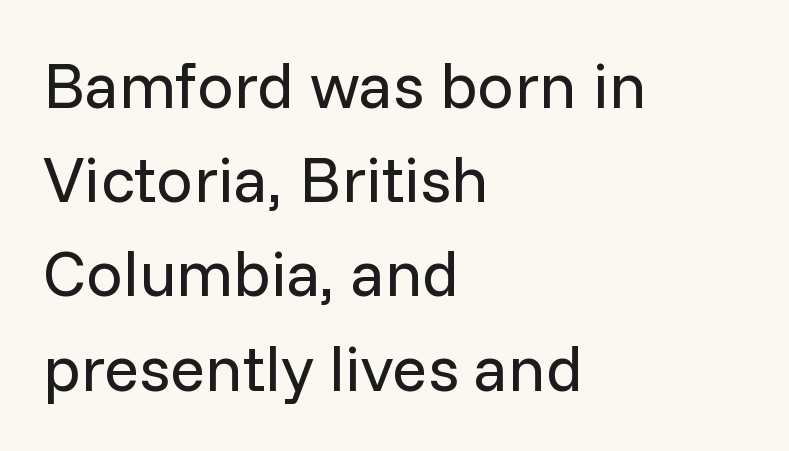
Type without underlining. Layout note: lines flush left. Notice how descenders clear the ascenders below comfortably — that's standard leading. These glyphs show unthickened strokes, regular width or finer.
